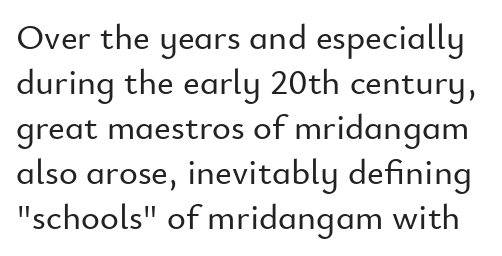
The image shows 36 px sans-serif type, upright; set normal line spacing (1.25x), normal letter spacing, not underlined; low stroke contrast and a small x-height.
